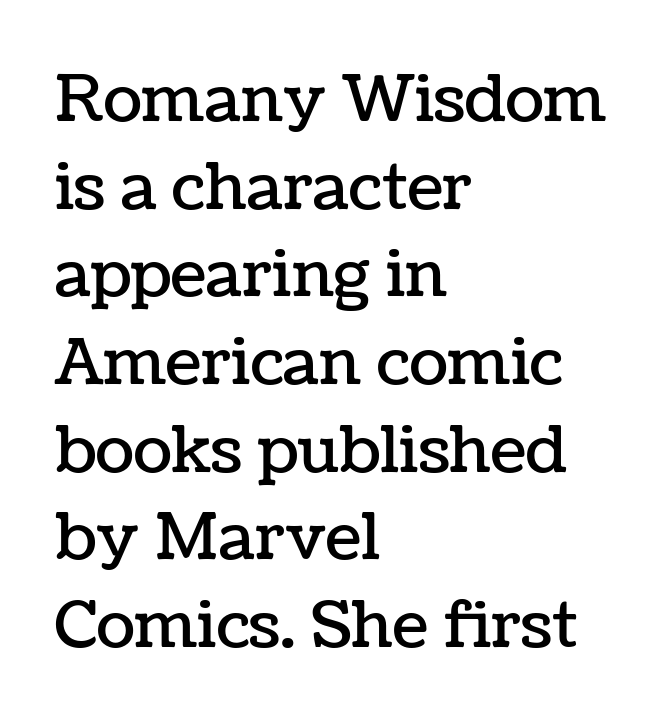
The rendering uses natural spacing where letterforms have individual widths. This block has exactly the height ordinary leading produces. Tall strokes in this sample are plumb rather than angled. Left-aligned paragraph, ragged on the right.
